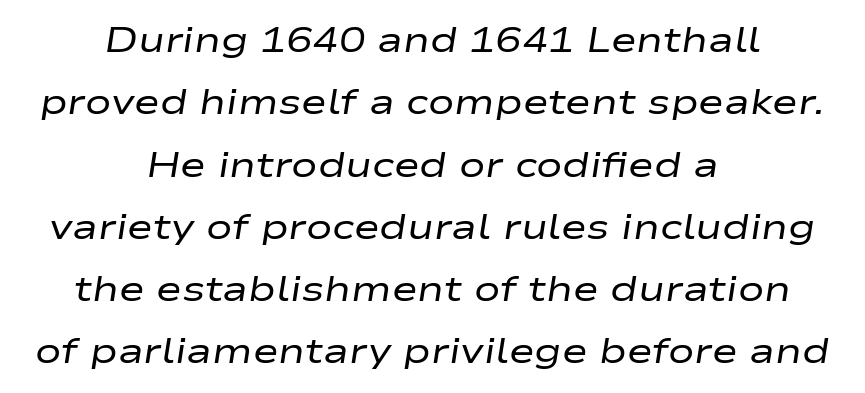
The characters are drawn with everyday or finer stroke widths. Glyph-to-glyph distance matches everyday printed text. The specimen reads as italic at a glance. Quick note: underline off.
